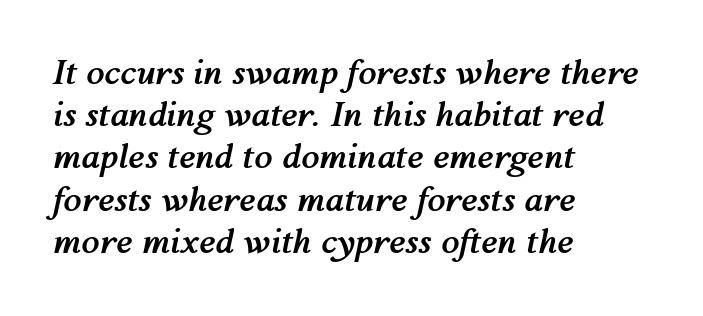
{"italic": "yes", "lean": "right", "slant_degrees": 12, "bold": "yes", "weight": "semibold", "width": "normal", "stroke_contrast": "medium", "x_height": "medium", "monospaced": "no", "underline": "no", "align": "left", "line_spacing": "normal", "line_spacing_ratio": 1.28, "letter_spacing": "normal", "letter_spacing_em": 0.0, "glyph_px": 33}
